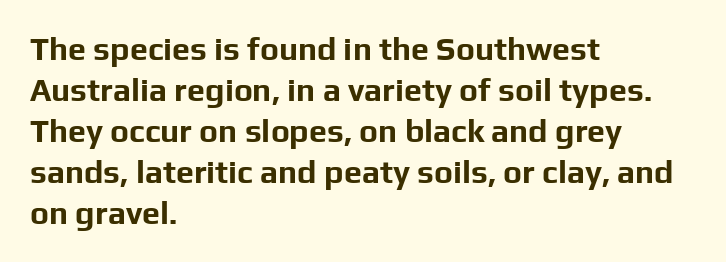
The image shows 32 px bold sans-serif type, upright; set left-aligned, normal line spacing (1.28x), normal letter spacing, not underlined; low stroke contrast and a medium x-height.
